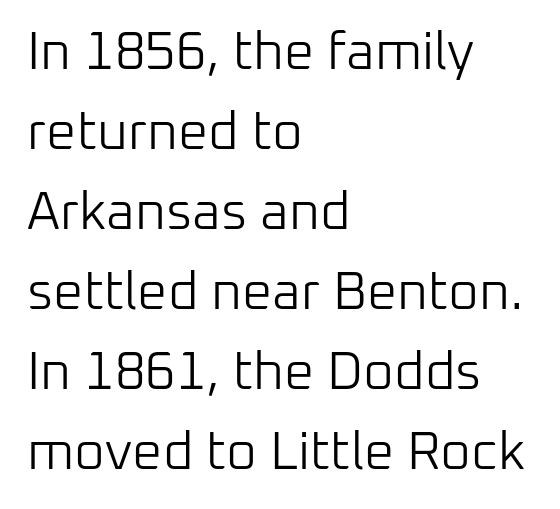
{"serif": "no", "italic": "no", "bold": "no", "weight": "light", "width": "normal", "stroke_contrast": "low", "x_height": "medium", "monospaced": "no", "underline": "no", "align": "left", "line_spacing": "normal", "line_spacing_ratio": 1.51, "letter_spacing": "normal", "letter_spacing_em": 0.0, "glyph_px": 53}
